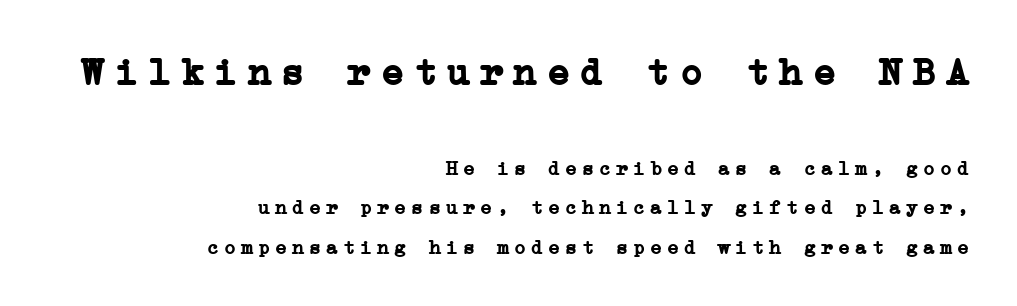
Rendered with straight, roman letterforms. A typesetter would label this face a serif. The area under the type is left untouched. Line endings align vertically; line beginnings do not. There is plenty of visible air inserted between adjacent glyphs.
